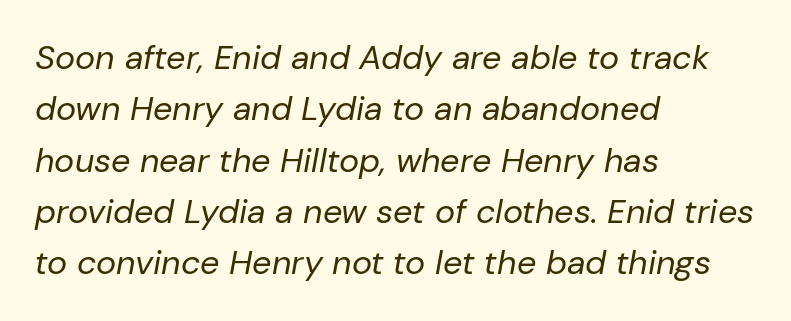
{"italic": "yes", "lean": "right", "slant_degrees": 10, "bold": "no", "weight": "regular", "width": "normal", "stroke_contrast": "low", "x_height": "medium", "monospaced": "no", "underline": "no", "align": "left", "line_spacing": "normal", "line_spacing_ratio": 1.51, "letter_spacing": "normal", "letter_spacing_em": 0.0, "glyph_px": 34}
